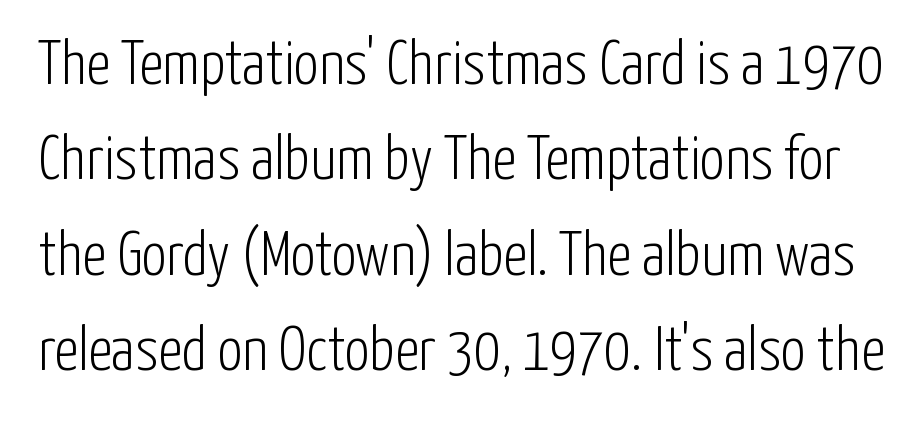
The image shows 62 px light, condensed sans-serif type, upright; set normal line spacing (1.54x), normal letter spacing, not underlined; low stroke contrast and a medium x-height.
